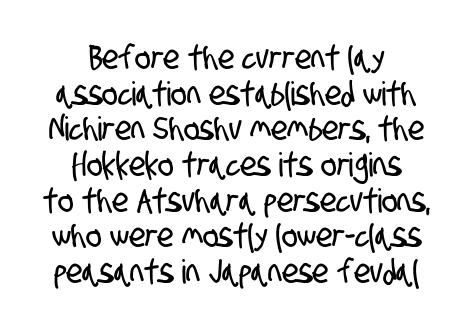
There is no visible air inserted between adjacent glyphs. This sample has the flowing, uneven cadence of proportional lettering. Whoever set this chose condensed vertical rhythm over breathing room. Each letter's strokes conclude bluntly, with no projecting serifs. Where is the straight margin? There isn't one; the lines are centered.
